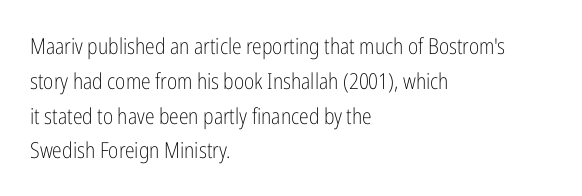
{"italic": "no", "bold": "no", "underline": "no", "align": "left", "line_spacing": "normal", "line_spacing_ratio": 1.58, "letter_spacing": "normal", "letter_spacing_em": 0.0, "glyph_px": 22}
